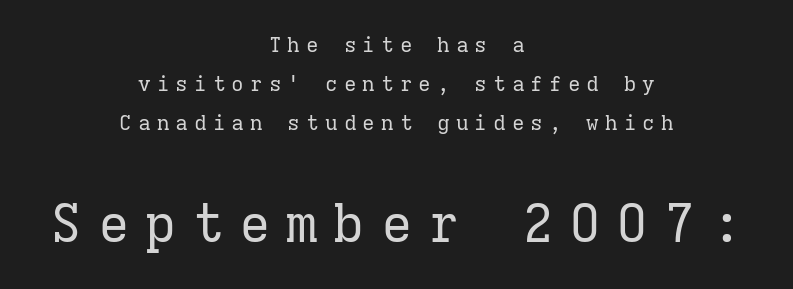
The image shows 53 px regular-weight serif type, upright, monospaced; set centered, line spacing 1.85x, unusually wide letter spacing (+0.29 em), not underlined; the second (bottom) block is 2.52x larger; low stroke contrast and a medium x-height.
